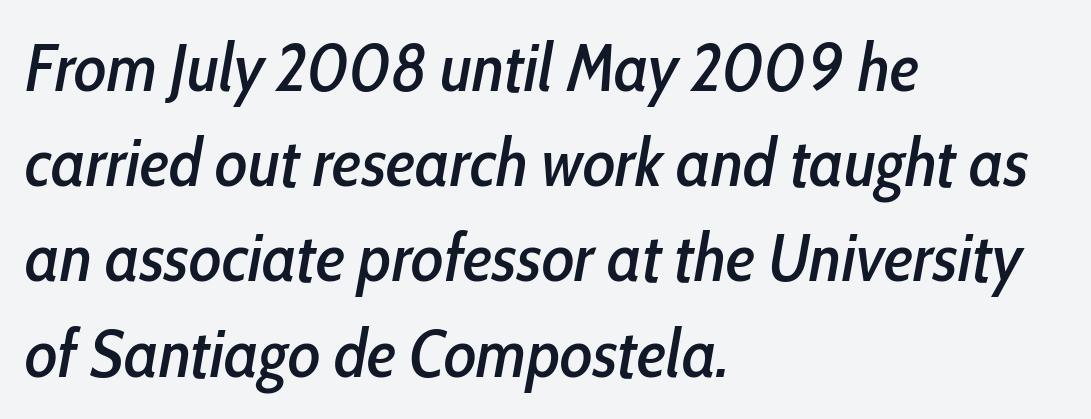
Q: Is the text italic (slanted)? A: Yes, it leans right by about 10 degrees.
Q: Is the text underlined? A: No.
Q: How is the paragraph aligned? A: Left-aligned.
Q: Is the spacing between letters normal or unusually wide? A: Normal.
Q: Is the spacing between lines tight, normal or loose? A: Normal.
Q: Width (condensed, normal, or wide)? A: Condensed.
Q: Stroke contrast? A: Low.
Q: x-height? A: Medium.
Q: Monospaced? A: No.
